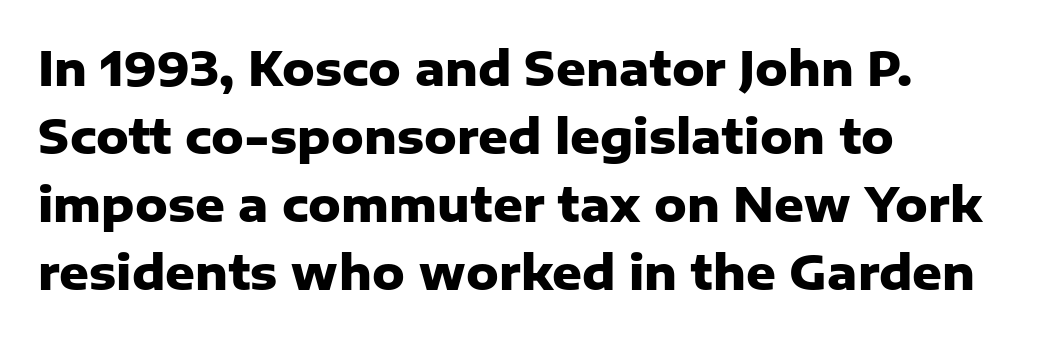
{"serif": "no", "italic": "no", "bold": "yes", "weight": "heavy", "width": "normal", "stroke_contrast": "low", "x_height": "medium", "monospaced": "no", "underline": "no", "align": "left", "line_spacing": "normal", "line_spacing_ratio": 1.48, "letter_spacing": "normal", "letter_spacing_em": 0.0, "glyph_px": 46}
